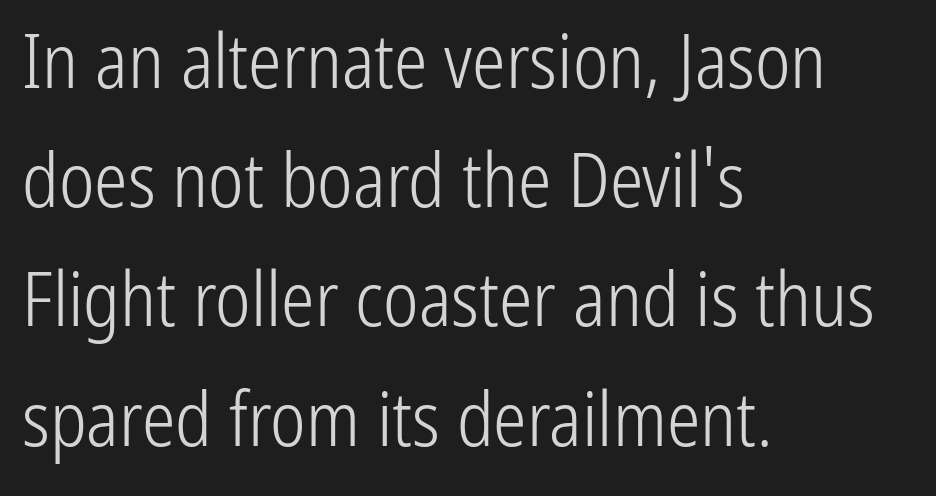
When letters stand straight like this, we call the style roman or upright. Bold? No — there's no thickening of the strokes. In terms of leading, this rendering sits right in the middle. Note the varied advance widths — an 'i' is clearly narrower than an 'm'.
